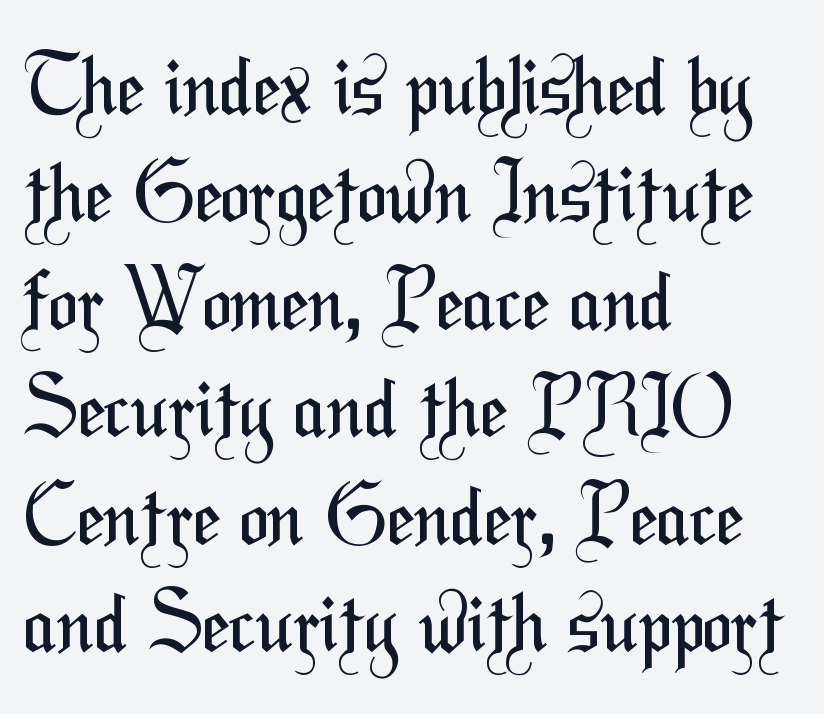
The image shows 79 px regular-weight, condensed sans-serif type; set left-aligned, normal line spacing (1.36x), normal letter spacing, not underlined; medium stroke contrast and a medium x-height.
